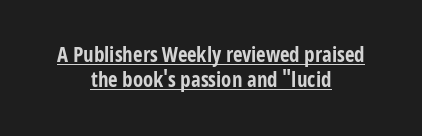
{"italic": "no", "bold": "yes", "underline": "yes", "align": "center", "line_spacing_ratio": 1.2, "letter_spacing": "normal", "letter_spacing_em": 0.0, "glyph_px": 21}
